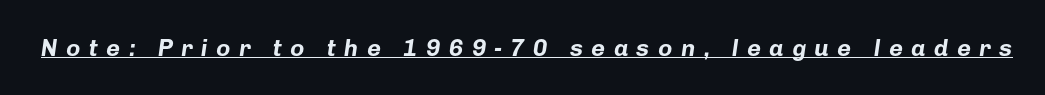
{"italic": "yes", "lean": "right", "slant_degrees": 8, "bold": "yes", "underline": "yes", "letter_spacing": "wide", "letter_spacing_em": 0.35, "glyph_px": 24}
